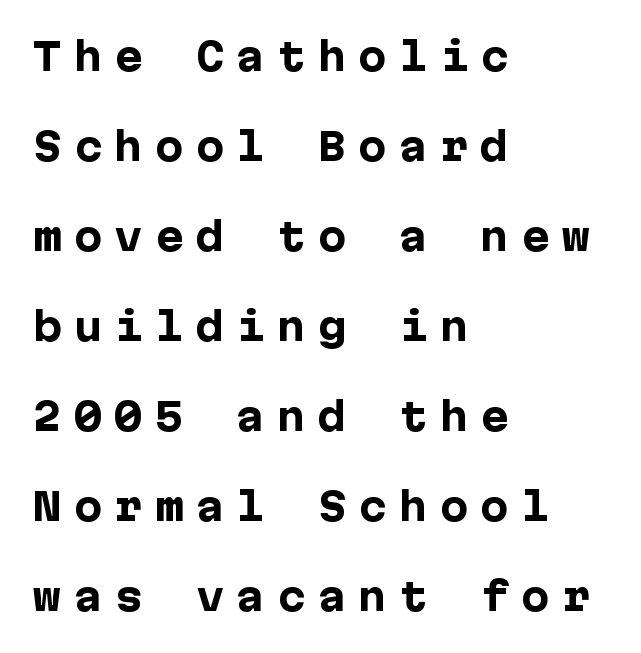
{"serif": "no", "italic": "no", "bold": "yes", "weight": "heavy", "width": "normal", "stroke_contrast": "low", "x_height": "medium", "underline": "no", "align": "left", "line_spacing": "loose", "line_spacing_ratio": 2.37, "letter_spacing": "wide", "letter_spacing_em": 0.32, "glyph_px": 38}
